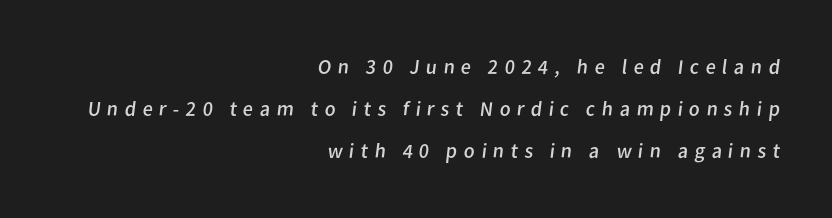
Q: Is the text bold? A: No.
Q: Is the text underlined? A: No.
Q: How is the paragraph aligned? A: Right-aligned.
Q: Is the spacing between letters normal or unusually wide? A: Unusually wide.
Q: Is the spacing between lines tight, normal or loose? A: Loose.
